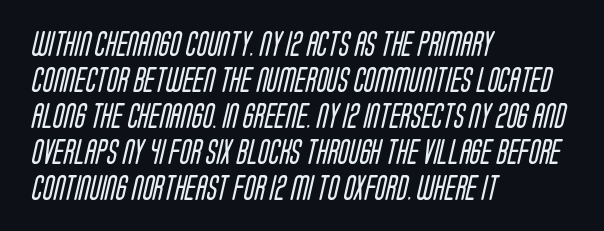
Q: Is the text bold? A: No.
Q: Is the text underlined? A: No.
Q: How is the paragraph aligned? A: Left-aligned.
Q: Is the spacing between letters normal or unusually wide? A: Normal.
Q: Is the spacing between lines tight, normal or loose? A: Normal.
